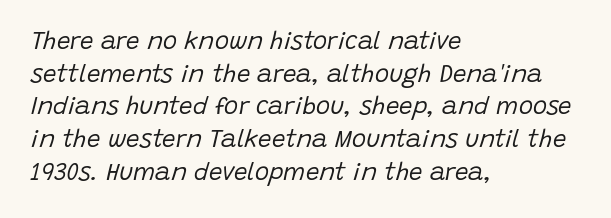
The image shows 24 px text type, italic (leaning right); set left-aligned, normal line spacing (1.36x), normal letter spacing, not underlined.
